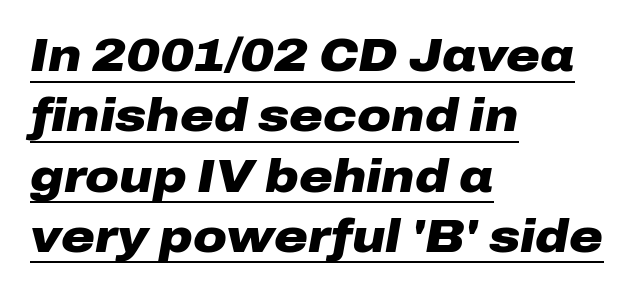
Every letter is thick-stroked: bold, no question. In terms of leading, this rendering sits right in the middle. The lettering tilts uniformly, giving the passage an italic look. Looks like someone drew a line under every word here.
